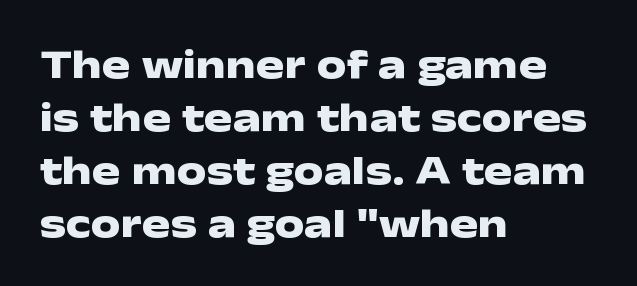
Q: Is the text bold? A: Yes.
Q: Is the text italic (slanted)? A: No, it is upright.
Q: Is the typeface a serif or a sans-serif typeface? A: Sans-serif.
Q: Is the text underlined? A: No.
Q: How is the paragraph aligned? A: Left-aligned.
Q: Is the spacing between letters normal or unusually wide? A: Normal.
Q: Is the spacing between lines tight, normal or loose? A: Normal.
Q: Width (condensed, normal, or wide)? A: Wide.
Q: Stroke contrast? A: Low.
Q: x-height? A: Medium.
Q: Monospaced? A: No.
